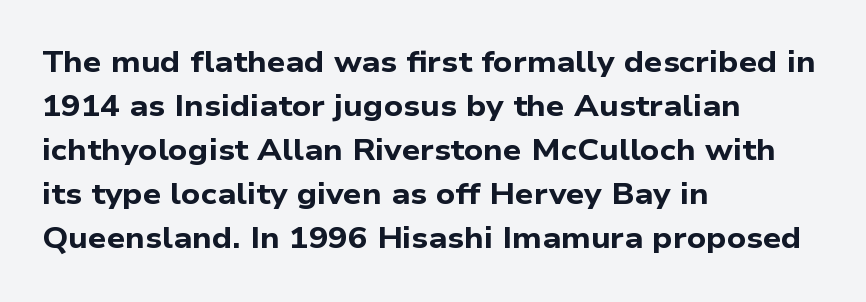
{"serif": "no", "bold": "yes", "weight": "bold", "width": "wide", "stroke_contrast": "low", "x_height": "medium", "monospaced": "no", "underline": "no", "align": "left", "line_spacing": "normal", "line_spacing_ratio": 1.52, "letter_spacing": "normal", "letter_spacing_em": 0.0, "glyph_px": 29}
